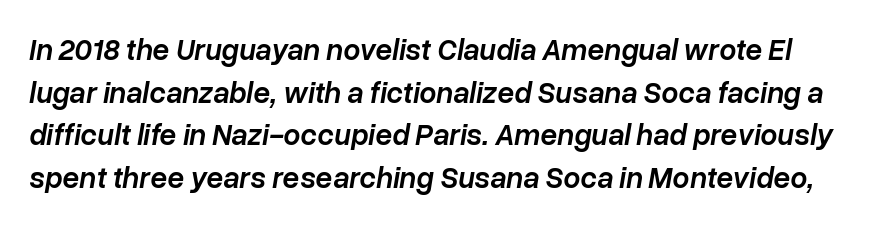
Reading down the column, the eye jumps a familiar distance to each next line. The letters advance in unequal steps, a hallmark of proportional type. Default kerning and tracking; the words read as compact shapes. Every character sits at an angle, as italics do. Caption: semibold face, moderately heavy strokes. Decoration check: the copy has no underline.
